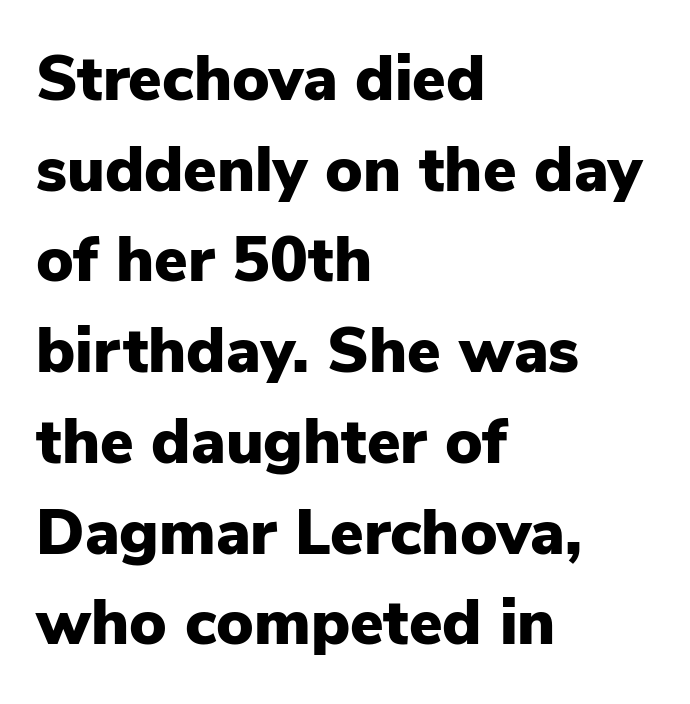
Q: Is the text bold? A: Yes.
Q: Is the text italic (slanted)? A: No, it is upright.
Q: Is the typeface a serif or a sans-serif typeface? A: Sans-serif.
Q: Is the text underlined? A: No.
Q: How is the paragraph aligned? A: Left-aligned.
Q: Is the spacing between letters normal or unusually wide? A: Normal.
Q: Is the spacing between lines tight, normal or loose? A: Normal.
Q: Width (condensed, normal, or wide)? A: Normal.
Q: Stroke contrast? A: Low.
Q: x-height? A: Medium.
Q: Monospaced? A: No.
